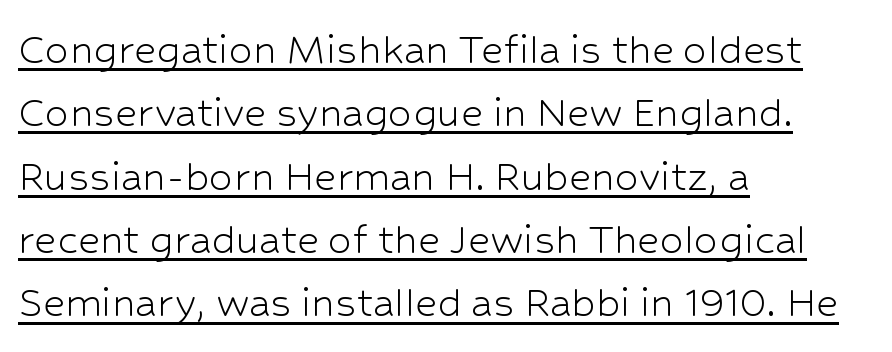
{"serif": "no", "italic": "no", "bold": "no", "weight": "light", "width": "normal", "stroke_contrast": "low", "x_height": "medium", "monospaced": "no", "underline": "yes", "align": "left", "line_spacing": "normal", "line_spacing_ratio": 1.32, "letter_spacing": "normal", "letter_spacing_em": 0.0, "glyph_px": 48}
